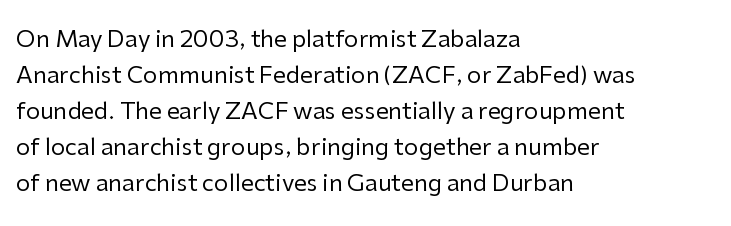
Q: Is the text bold? A: No.
Q: Is the text italic (slanted)? A: No, it is upright.
Q: Is the text underlined? A: No.
Q: How is the paragraph aligned? A: Left-aligned.
Q: Is the spacing between letters normal or unusually wide? A: Normal.
Q: Is the spacing between lines tight, normal or loose? A: Normal.
